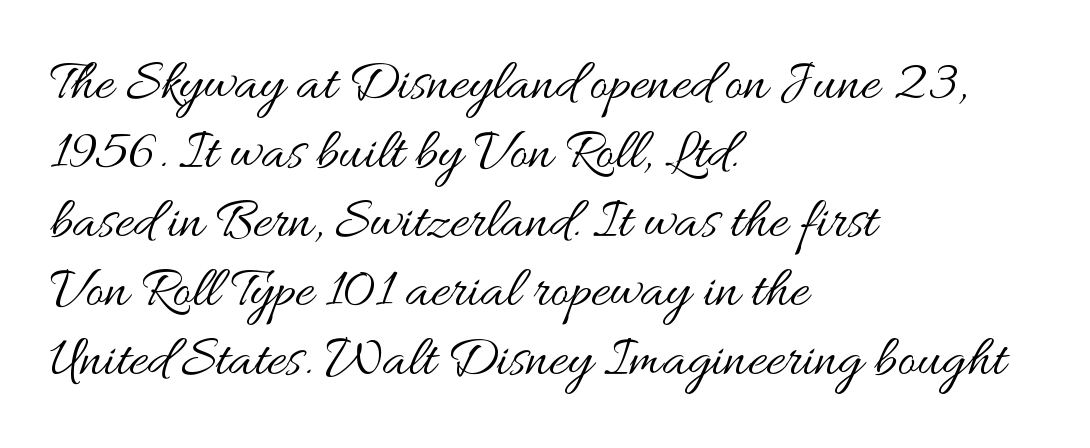
Q: Is the text bold? A: No.
Q: Is the text italic (slanted)? A: Yes.
Q: Is the text underlined? A: No.
Q: How is the paragraph aligned? A: Left-aligned.
Q: Is the spacing between letters normal or unusually wide? A: Normal.
Q: Width (condensed, normal, or wide)? A: Wide.
Q: Stroke contrast? A: Medium.
Q: x-height? A: Small.
Q: Monospaced? A: No.
